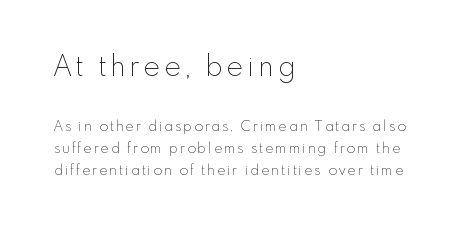
{"serif": "no", "italic": "no", "bold": "no", "weight": "thin", "width": "normal", "x_height": "small", "monospaced": "no", "underline": "no", "align": "left", "line_spacing": "normal", "line_spacing_ratio": 1.56, "larger_block": "first", "size_ratio": 2.0, "glyph_px": 28}
